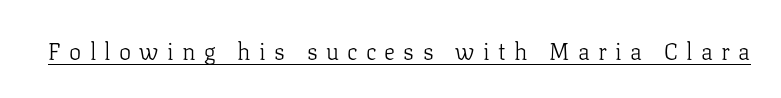
{"italic": "no", "bold": "no", "underline": "yes", "letter_spacing": "wide", "letter_spacing_em": 0.36, "glyph_px": 23}
